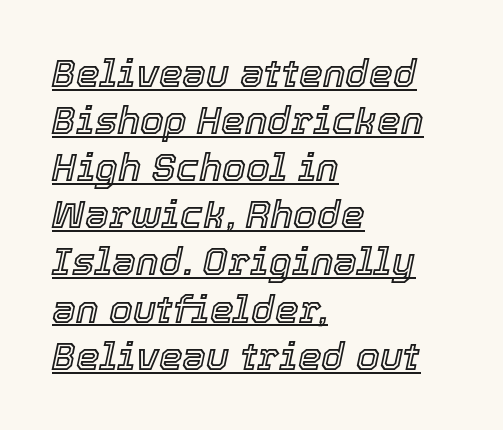
The words here are underlined. Is the letter spacing exaggerated? No — it looks like the ordinary default. This sample has the flowing, uneven cadence of proportional lettering. Does the copy run flush right? No — it runs flush left. Looking at the ascenders, they clearly lean.
